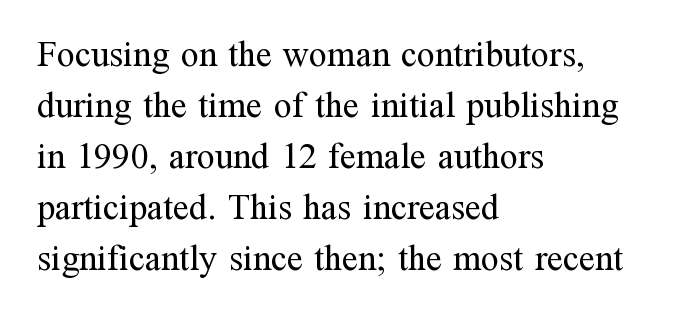
Q: Is the text bold? A: No.
Q: Is the text italic (slanted)? A: No, it is upright.
Q: Is the typeface a serif or a sans-serif typeface? A: Serif.
Q: Is the text underlined? A: No.
Q: How is the paragraph aligned? A: Left-aligned.
Q: Is the spacing between letters normal or unusually wide? A: Normal.
Q: Is the spacing between lines tight, normal or loose? A: Normal.
Q: Width (condensed, normal, or wide)? A: Normal.
Q: Stroke contrast? A: Medium.
Q: x-height? A: Medium.
Q: Monospaced? A: No.
